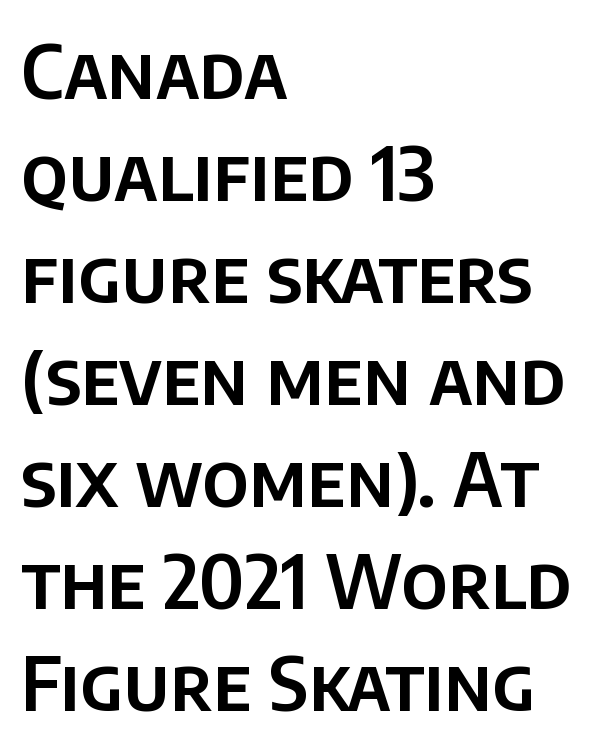
The image shows 75 px sans-serif type, upright; set left-aligned, normal line spacing (1.36x), normal letter spacing, not underlined; low stroke contrast and a large x-height.
